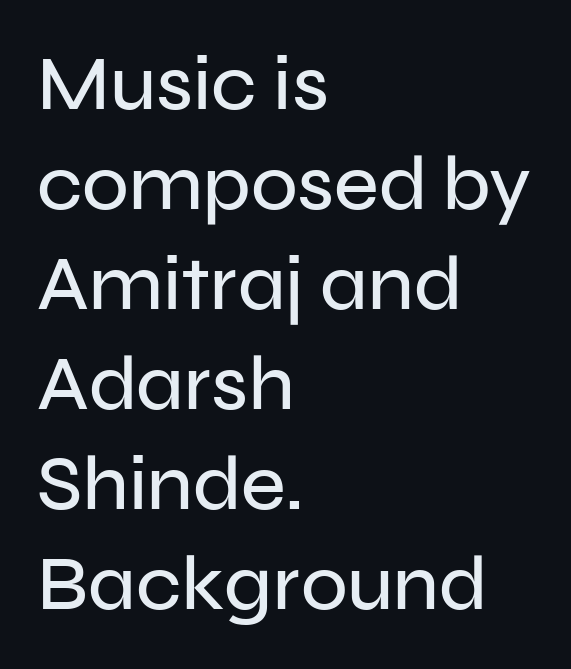
{"serif": "no", "italic": "no", "width": "normal", "stroke_contrast": "low", "x_height": "medium", "monospaced": "no", "underline": "no", "align": "left", "line_spacing": "normal", "line_spacing_ratio": 1.3, "letter_spacing": "normal", "letter_spacing_em": 0.0, "glyph_px": 77}
